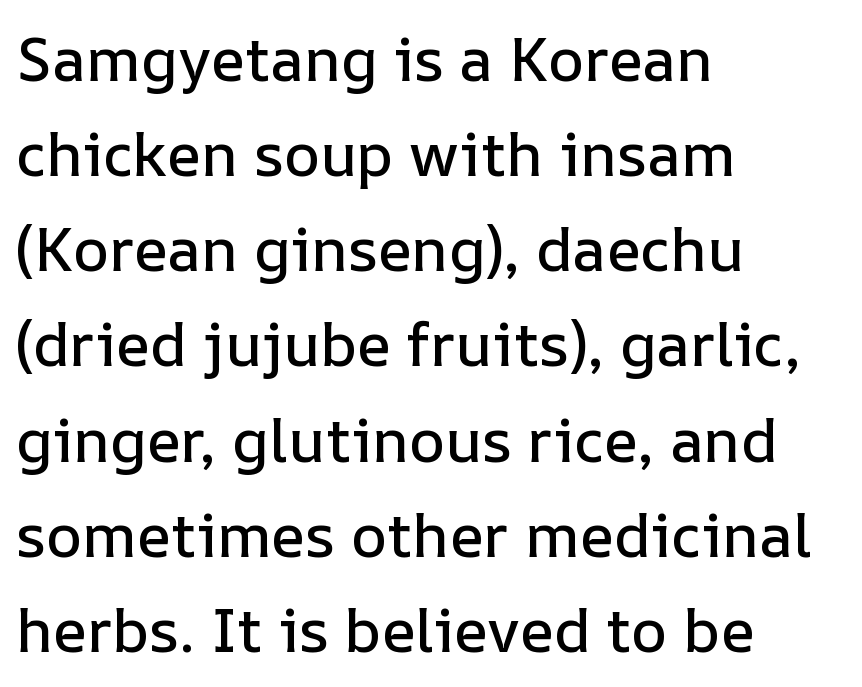
{"italic": "no", "width": "normal", "stroke_contrast": "low", "x_height": "medium", "monospaced": "no", "underline": "no", "align": "left", "line_spacing": "normal", "line_spacing_ratio": 1.56, "letter_spacing": "normal", "letter_spacing_em": 0.0, "glyph_px": 61}
